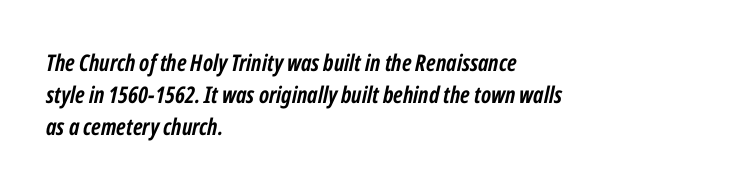
The image shows 23 px bold type, italic (leaning right); set left-aligned, normal line spacing (1.39x), normal letter spacing, not underlined.
